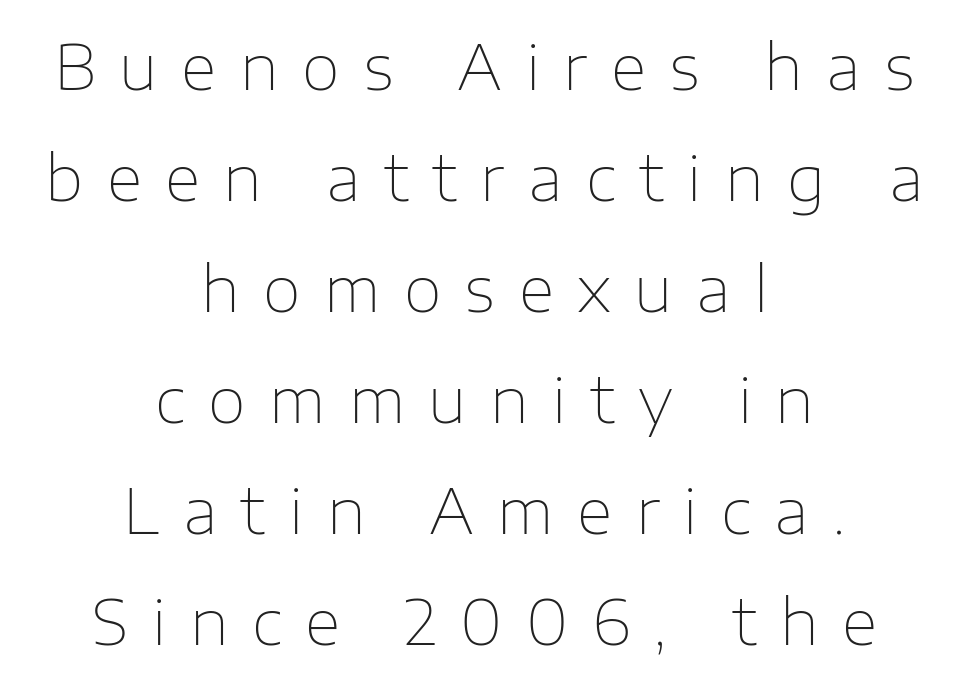
Just letters on the line, the space beneath them empty. Is the letter spacing exaggerated? Yes — the characters are pushed far apart. Every stem runs plumb, perpendicular to the baseline. Check where the strokes stop: nothing finishes them off — pure sans. The typesetter chose a symmetrical, centered arrangement here.
